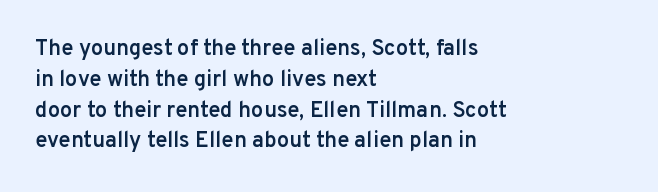
Q: Is the text bold? A: Semi-bold.
Q: Is the text italic (slanted)? A: No, it is upright.
Q: Is the text underlined? A: No.
Q: How is the paragraph aligned? A: Left-aligned.
Q: Is the spacing between letters normal or unusually wide? A: Normal.
Q: Is the spacing between lines tight, normal or loose? A: Normal.
